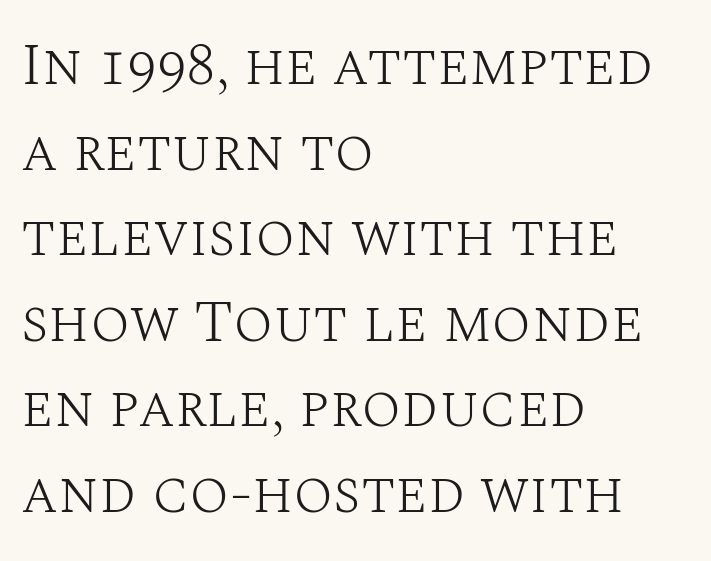
Q: Is the text bold? A: No.
Q: Is the text italic (slanted)? A: No, it is upright.
Q: Is the typeface a serif or a sans-serif typeface? A: Serif.
Q: Is the text underlined? A: No.
Q: How is the paragraph aligned? A: Left-aligned.
Q: Is the spacing between letters normal or unusually wide? A: Normal.
Q: Is the spacing between lines tight, normal or loose? A: Normal.
Q: Width (condensed, normal, or wide)? A: Normal.
Q: Stroke contrast? A: Medium.
Q: x-height? A: Large.
Q: Monospaced? A: No.
